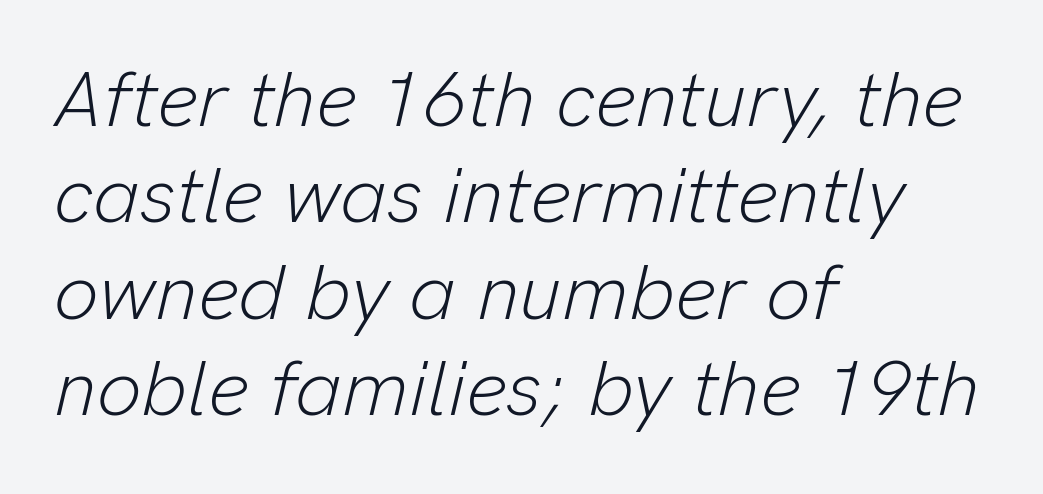
{"italic": "yes", "lean": "right", "slant_degrees": 13, "bold": "no", "weight": "light", "width": "normal", "stroke_contrast": "low", "x_height": "medium", "monospaced": "no", "underline": "no", "align": "left", "line_spacing_ratio": 1.22, "letter_spacing": "normal", "letter_spacing_em": 0.0, "glyph_px": 79}
